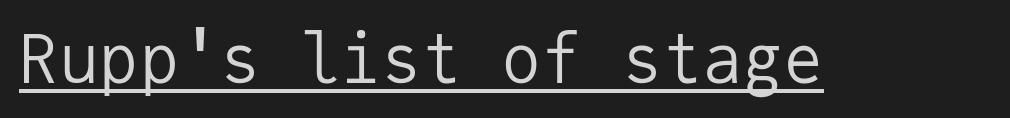
Underlining? Definitely there. It's the straight-up-and-down kind of type. The characters display no serif detailing; their extremities are plain. Is the stroke heavy? The answer is a plain regular-or-lighter. A typesetter would call this monospace, since all characters share one set width. Words appear dense and cohesive because spacing is normal.
